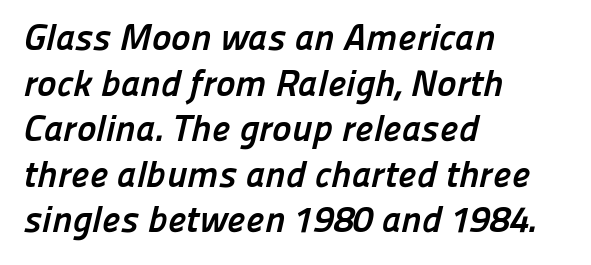
The image shows 37 px semibold sans-serif type; set left-aligned, line spacing 1.23x, normal letter spacing, not underlined; low stroke contrast and a medium x-height.
